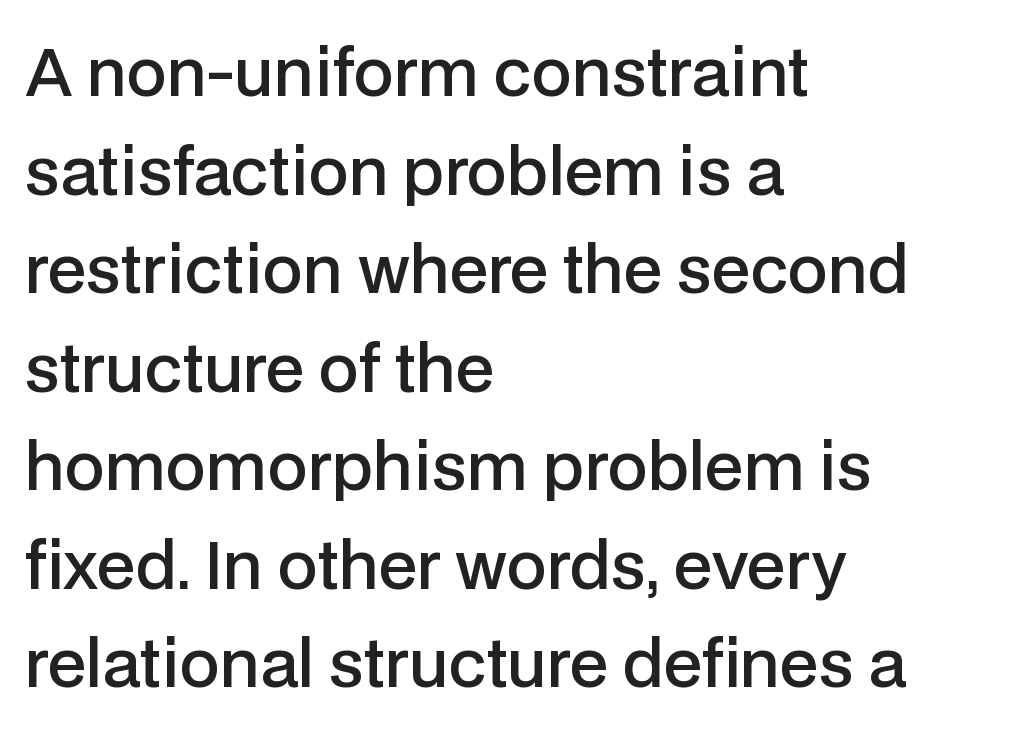
Q: Is the text bold? A: Semi-bold.
Q: Is the text italic (slanted)? A: No, it is upright.
Q: Is the typeface a serif or a sans-serif typeface? A: Sans-serif.
Q: Is the text underlined? A: No.
Q: How is the paragraph aligned? A: Left-aligned.
Q: Is the spacing between letters normal or unusually wide? A: Normal.
Q: Is the spacing between lines tight, normal or loose? A: Normal.
Q: Width (condensed, normal, or wide)? A: Normal.
Q: Stroke contrast? A: Low.
Q: x-height? A: Medium.
Q: Monospaced? A: No.
